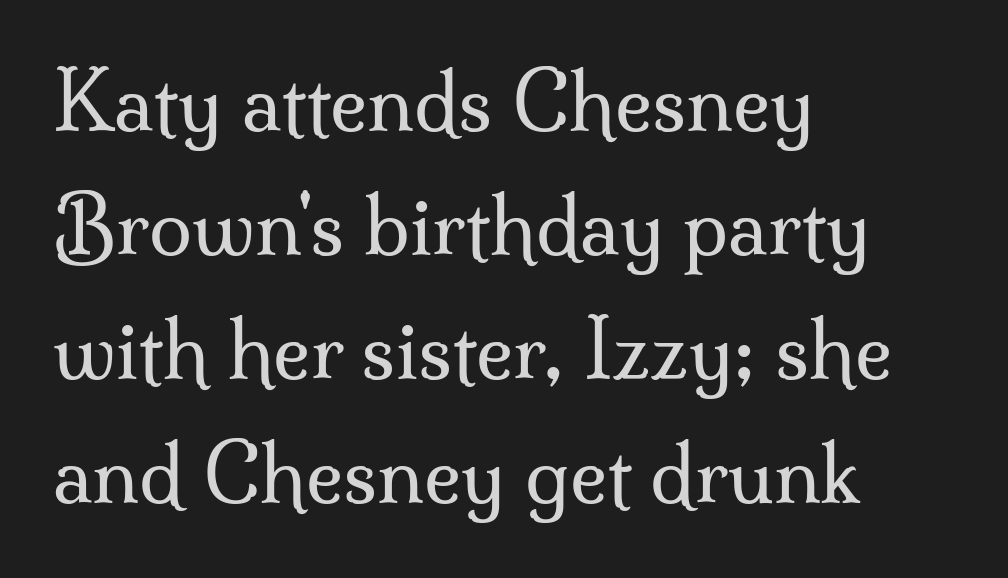
The compositor pushed each line to the left boundary. A bare baseline throughout the passage. The passage shown is typed in a proportional face where columns would drift. The letters sit at their default tracking, neither squeezed nor spread. No italicization has been applied; the sample stays upright. To sum up the face: it has serifs.
